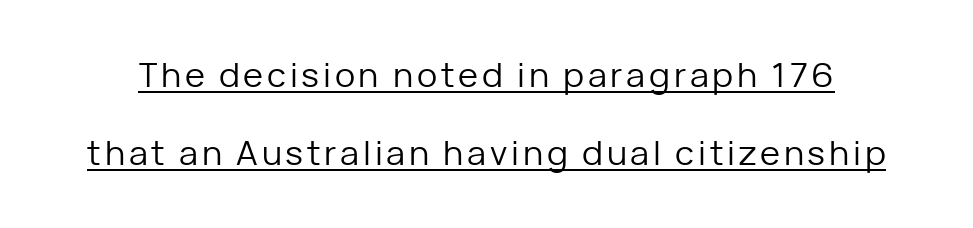
Q: Is the text bold? A: No.
Q: Is the text italic (slanted)? A: No, it is upright.
Q: Is the typeface a serif or a sans-serif typeface? A: Sans-serif.
Q: Is the text underlined? A: Yes.
Q: Is the spacing between lines tight, normal or loose? A: Loose.
Q: Width (condensed, normal, or wide)? A: Normal.
Q: Stroke contrast? A: Low.
Q: x-height? A: Medium.
Q: Monospaced? A: No.
